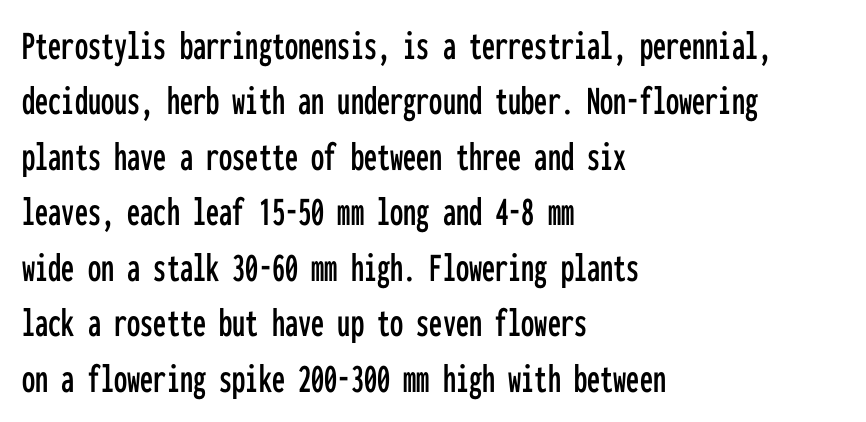
Letter spacing: default. The rendering uses typewriter-style spacing with identical character cells. Evenly set lines give the paragraph a standard silhouette. Compared with a centered layout, this one pins lines to the left instead.
